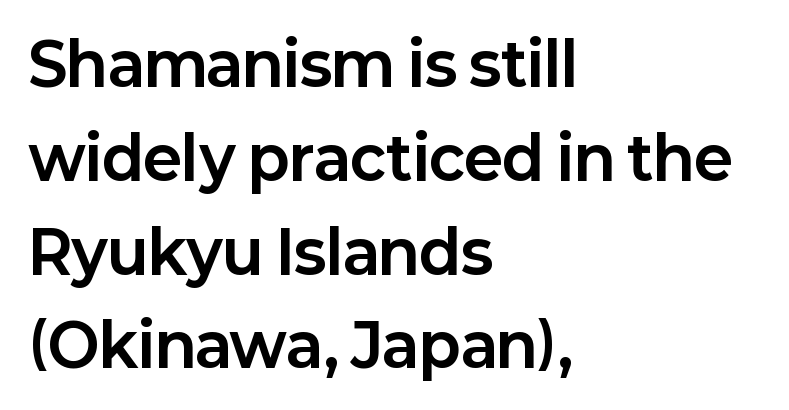
Q: Is the text bold? A: Yes.
Q: Is the text italic (slanted)? A: No, it is upright.
Q: Is the typeface a serif or a sans-serif typeface? A: Sans-serif.
Q: Is the text underlined? A: No.
Q: How is the paragraph aligned? A: Left-aligned.
Q: Is the spacing between letters normal or unusually wide? A: Normal.
Q: Is the spacing between lines tight, normal or loose? A: Normal.
Q: Width (condensed, normal, or wide)? A: Normal.
Q: Stroke contrast? A: Low.
Q: x-height? A: Medium.
Q: Monospaced? A: No.
